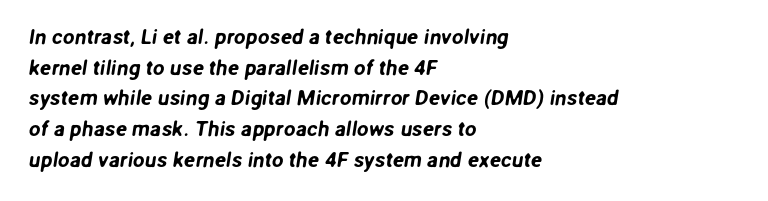
Q: Is the text underlined? A: No.
Q: How is the paragraph aligned? A: Left-aligned.
Q: Is the spacing between letters normal or unusually wide? A: Normal.
Q: Is the spacing between lines tight, normal or loose? A: Normal.
